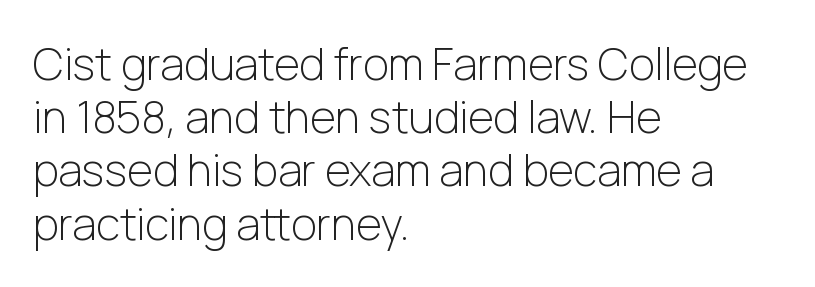
The image shows 44 px light sans-serif type, upright; set left-aligned, line spacing 1.21x, normal letter spacing, not underlined; low stroke contrast and a medium x-height.
